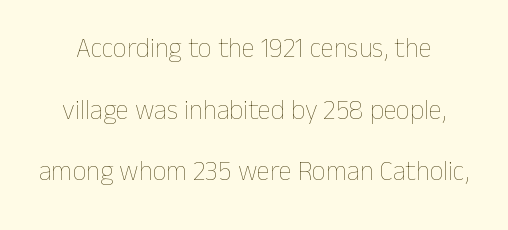
Q: Is the text bold? A: No.
Q: Is the text italic (slanted)? A: No, it is upright.
Q: Is the text underlined? A: No.
Q: Is the spacing between letters normal or unusually wide? A: Normal.
Q: Is the spacing between lines tight, normal or loose? A: Loose.
